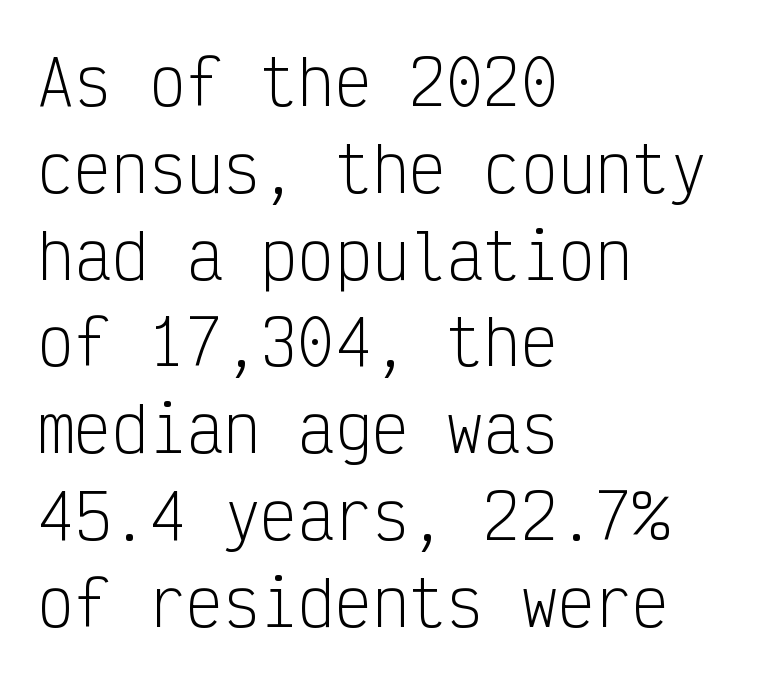
Q: Is the text bold? A: No.
Q: Is the text italic (slanted)? A: No, it is upright.
Q: Is the typeface a serif or a sans-serif typeface? A: Sans-serif.
Q: Is the text underlined? A: No.
Q: How is the paragraph aligned? A: Left-aligned.
Q: Is the spacing between letters normal or unusually wide? A: Normal.
Q: Is the spacing between lines tight, normal or loose? A: Normal.
Q: Width (condensed, normal, or wide)? A: Condensed.
Q: Stroke contrast? A: Low.
Q: x-height? A: Medium.
Q: Monospaced? A: Yes.
